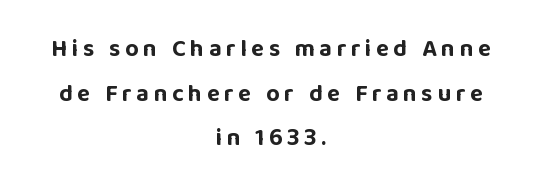
{"italic": "no", "bold": "yes", "underline": "no", "align": "center", "line_spacing_ratio": 1.86, "glyph_px": 24}
